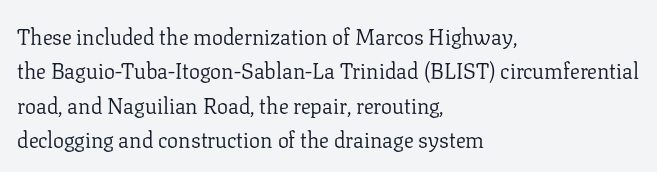
Q: Is the text bold? A: No.
Q: Is the text italic (slanted)? A: No, it is upright.
Q: Is the text underlined? A: No.
Q: How is the paragraph aligned? A: Left-aligned.
Q: Is the spacing between letters normal or unusually wide? A: Normal.
Q: Is the spacing between lines tight, normal or loose? A: Normal.
